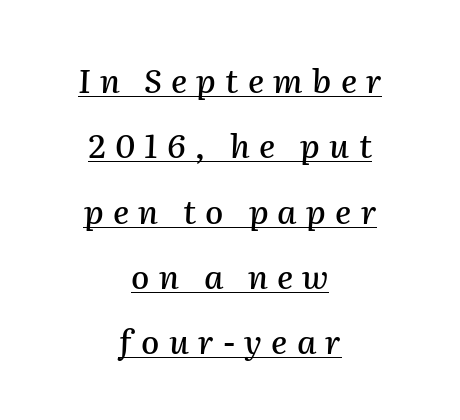
Visually the block forms a symmetrical silhouette, jagged on both flanks. Tracking here is generous; glyphs stand well apart from one another. The string is rendered with underlining switched on. The face used here is proportionally spaced, like ordinary book or web type. It's the slanting kind of type.
